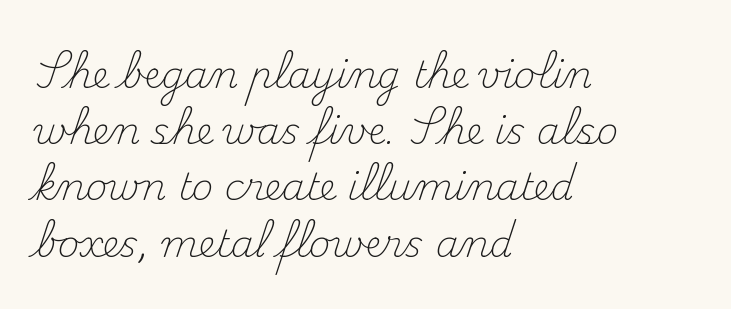
Underlining? Definitely not there. What kind of face is this? One with serifs. You could not count columns in this text — the font is proportionally spaced. The gaps between neighbouring characters are ordinary and unremarkable. What's the leading like? Ordinary, nothing unusual.
